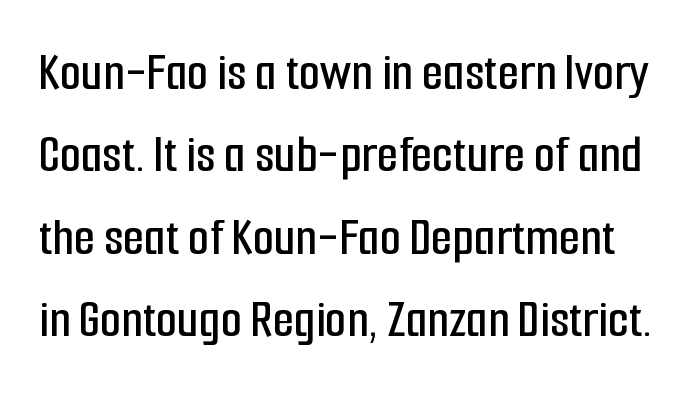
The image shows 55 px condensed sans-serif type, upright; set normal line spacing (1.5x), normal letter spacing, not underlined; low stroke contrast and a medium x-height.
